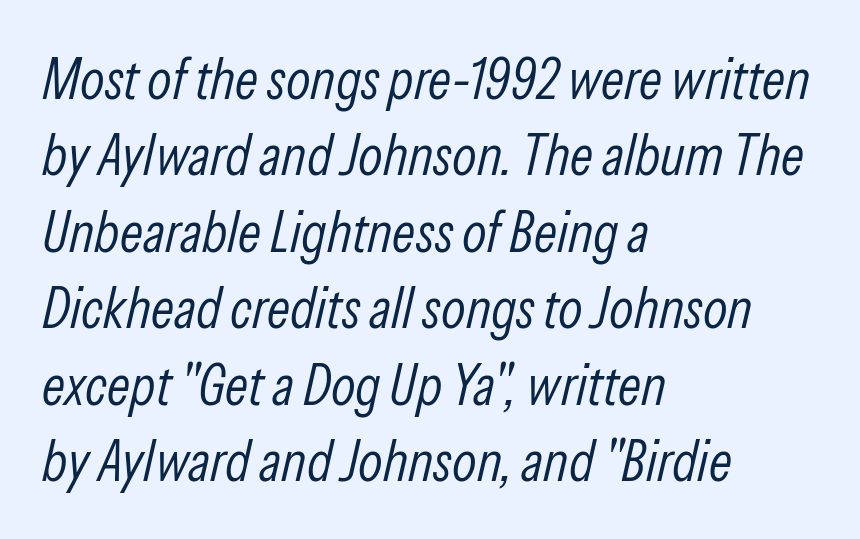
The image shows 57 px light, condensed type, italic (leaning right); set left-aligned, normal line spacing (1.34x), normal letter spacing, not underlined; low stroke contrast and a medium x-height.
